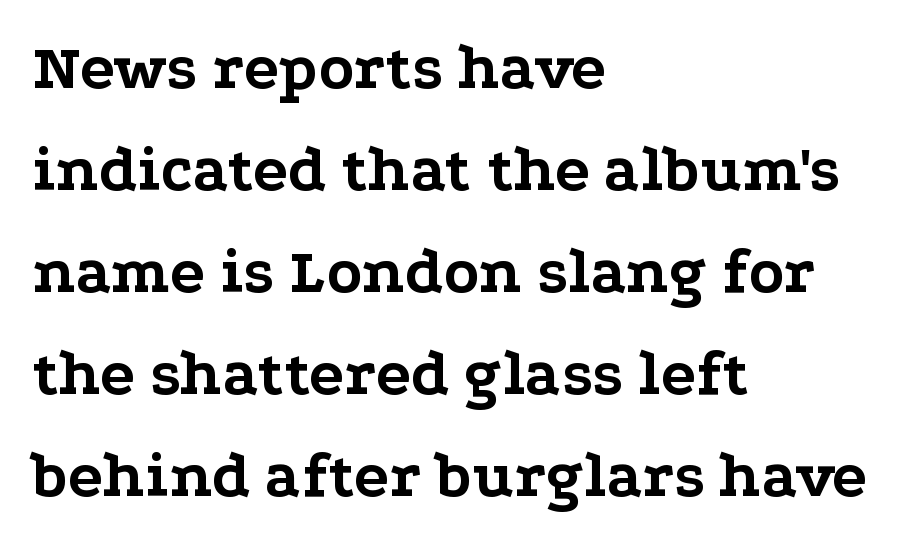
You could not count columns in this text — the font is proportionally spaced. The sample has been set heavy, in full bold. The rendering anchors every line to the left-hand side. Regarding serifs, this sample has them. The lettering stays uniformly vertical, giving the passage a roman look. Baseline-to-baseline distance is the conventional proportion of letter height.
